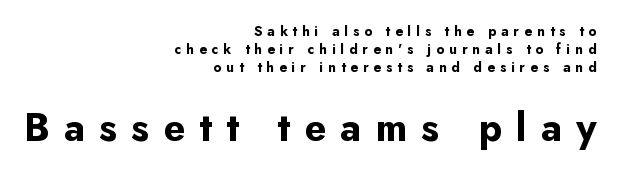
Its strokes are broad and dark, the hallmark of bold type. Words appear elongated and porous because spacing is wide. The strip under each line holds only bare page. Which chunk is bigger? The second one — the bottom block dwarfs the top. Unlike italic type, these characters show no tilt at all.
